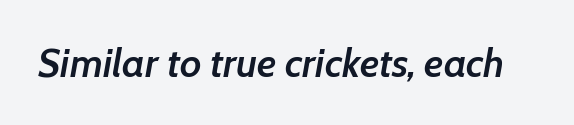
{"italic": "yes", "lean": "right", "slant_degrees": 7, "bold": "semi", "weight": "semibold", "width": "normal", "stroke_contrast": "low", "x_height": "medium", "monospaced": "no", "underline": "no", "letter_spacing": "normal", "letter_spacing_em": 0.0, "glyph_px": 40}
